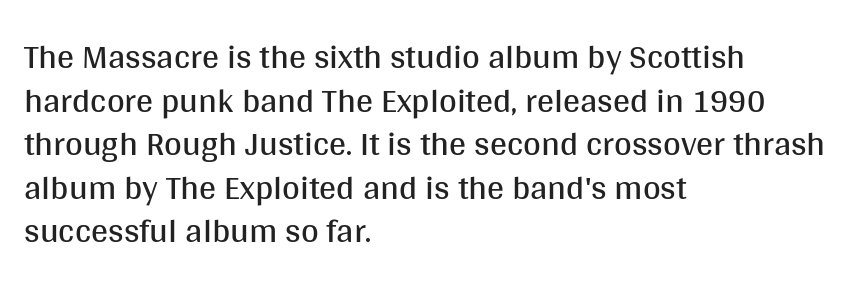
The image shows 34 px regular-weight sans-serif type, upright; set left-aligned, normal line spacing (1.28x), normal letter spacing, not underlined; medium stroke contrast and a large x-height.
